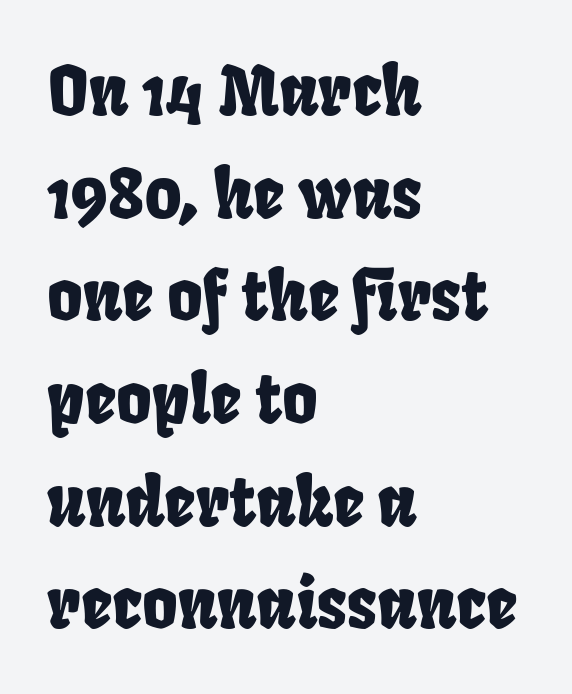
{"serif": "no", "width": "condensed", "stroke_contrast": "low", "x_height": "large", "monospaced": "no", "underline": "no", "align": "left", "line_spacing": "normal", "line_spacing_ratio": 1.51, "letter_spacing": "normal", "letter_spacing_em": 0.0, "glyph_px": 68}
